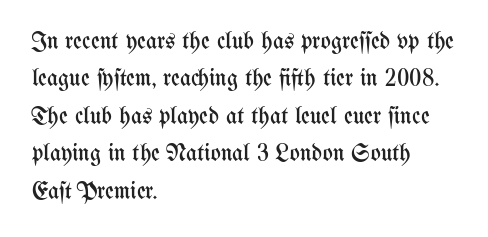
Q: Is the text bold? A: No.
Q: Is the text italic (slanted)? A: No, it is upright.
Q: Is the text underlined? A: No.
Q: How is the paragraph aligned? A: Left-aligned.
Q: Is the spacing between letters normal or unusually wide? A: Normal.
Q: Is the spacing between lines tight, normal or loose? A: Normal.
